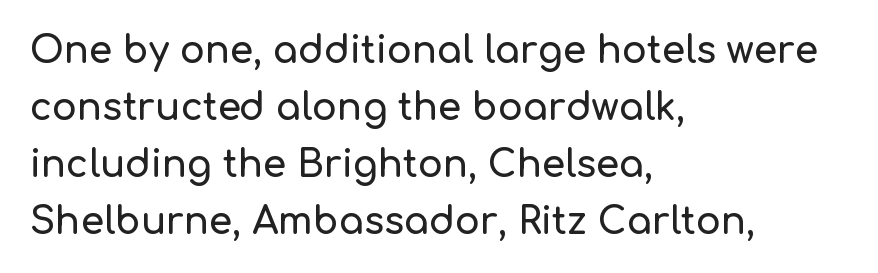
{"serif": "no", "italic": "no", "width": "normal", "stroke_contrast": "low", "x_height": "medium", "monospaced": "no", "underline": "no", "align": "left", "line_spacing": "normal", "line_spacing_ratio": 1.54, "letter_spacing": "normal", "letter_spacing_em": 0.0, "glyph_px": 37}
